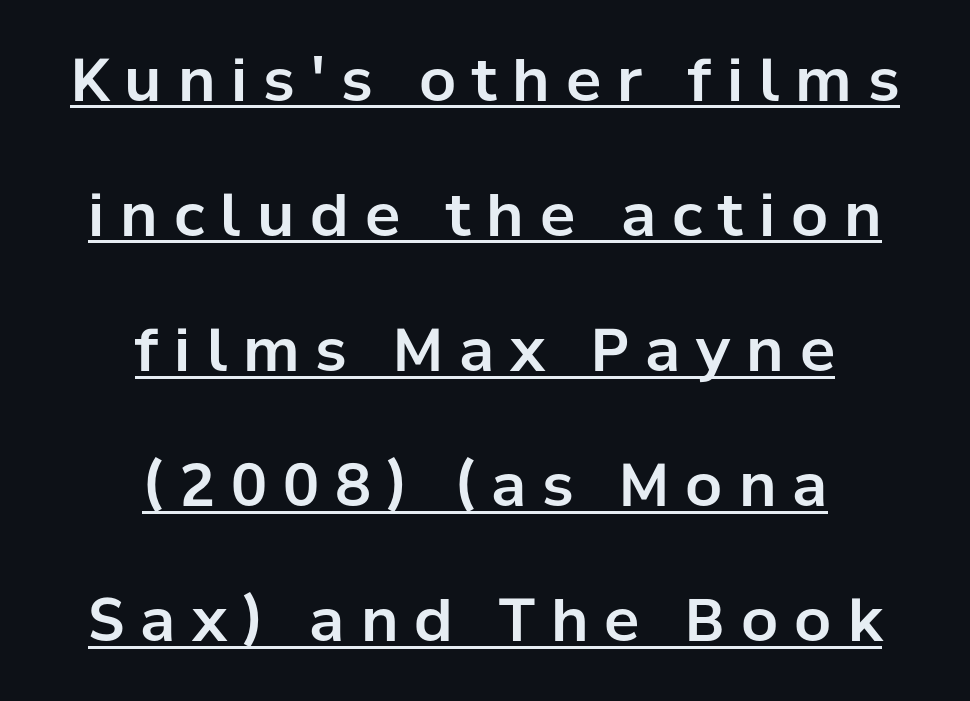
Q: Is the text italic (slanted)? A: No, it is upright.
Q: Is the typeface a serif or a sans-serif typeface? A: Sans-serif.
Q: Is the text underlined? A: Yes.
Q: How is the paragraph aligned? A: Centered.
Q: Is the spacing between letters normal or unusually wide? A: Unusually wide.
Q: Is the spacing between lines tight, normal or loose? A: Loose.
Q: Width (condensed, normal, or wide)? A: Normal.
Q: Stroke contrast? A: Low.
Q: x-height? A: Medium.
Q: Monospaced? A: No.
